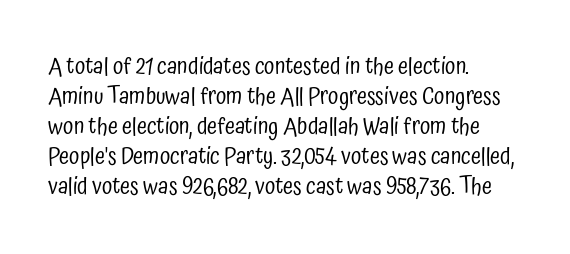
{"italic": "no", "bold": "no", "underline": "no", "align": "left", "line_spacing": "normal", "line_spacing_ratio": 1.3, "letter_spacing": "normal", "letter_spacing_em": 0.0, "glyph_px": 23}
